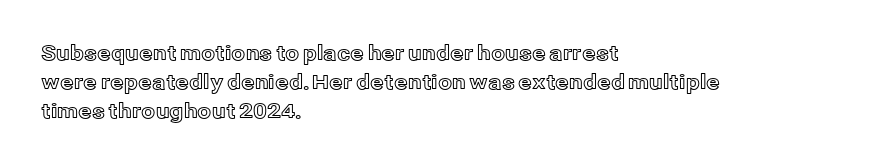
The image shows 20 px text type, upright; set left-aligned, normal line spacing (1.45x), normal letter spacing, not underlined.
